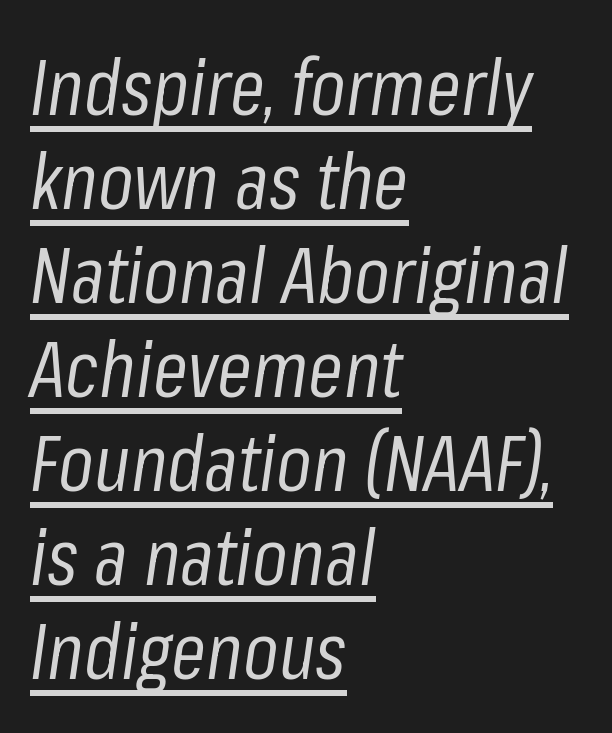
{"italic": "yes", "lean": "right", "slant_degrees": 8, "bold": "no", "weight": "regular", "width": "condensed", "stroke_contrast": "low", "x_height": "medium", "monospaced": "no", "underline": "yes", "align": "left", "line_spacing_ratio": 1.19, "letter_spacing": "normal", "letter_spacing_em": 0.0, "glyph_px": 79}
